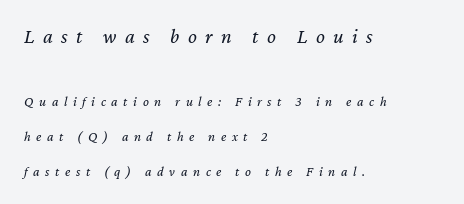
Q: Is the text bold? A: No.
Q: Is the text italic (slanted)? A: Yes, it leans right by about 12 degrees.
Q: Is the text underlined? A: No.
Q: How is the paragraph aligned? A: Left-aligned.
Q: Is the spacing between letters normal or unusually wide? A: Unusually wide.
Q: Is the spacing between lines tight, normal or loose? A: Loose.
Q: Which block of text is set in a larger size, the first (top) or the second (bottom)? A: The first (top) one.
